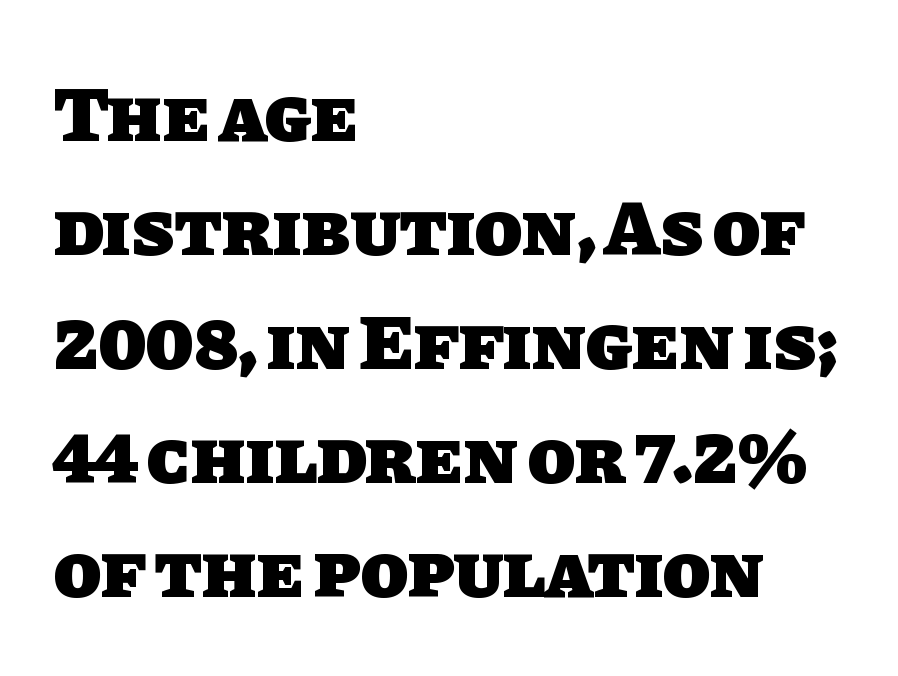
The image shows 78 px heavy sans-serif type; set left-aligned, normal line spacing (1.46x), normal letter spacing, not underlined; low stroke contrast and a large x-height.
